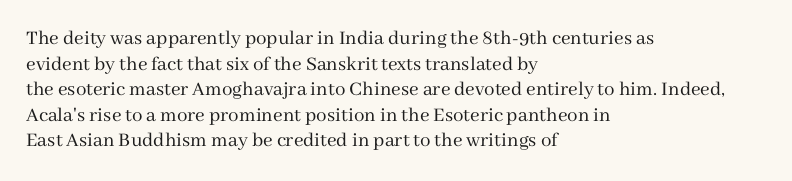
{"italic": "no", "bold": "no", "underline": "no", "align": "left", "line_spacing_ratio": 1.22, "letter_spacing": "normal", "letter_spacing_em": 0.0, "glyph_px": 21}
